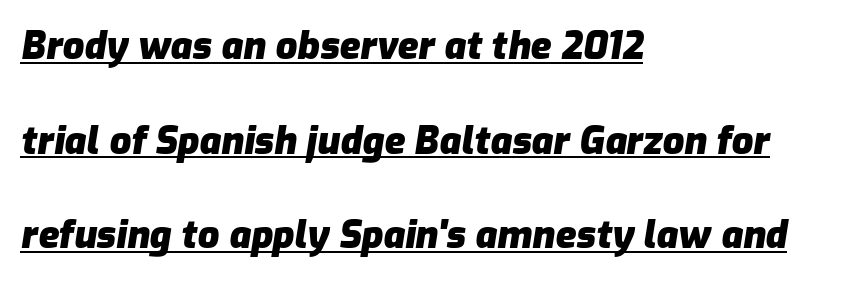
{"italic": "yes", "lean": "right", "slant_degrees": 9, "bold": "yes", "weight": "heavy", "width": "normal", "stroke_contrast": "low", "x_height": "medium", "monospaced": "no", "underline": "yes", "align": "left", "line_spacing": "loose", "line_spacing_ratio": 2.49, "letter_spacing": "normal", "letter_spacing_em": 0.0, "glyph_px": 38}
